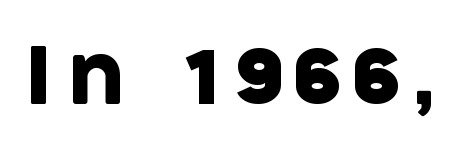
The image shows 78 px sans-serif type, upright; set not underlined; low stroke contrast and a large x-height.
